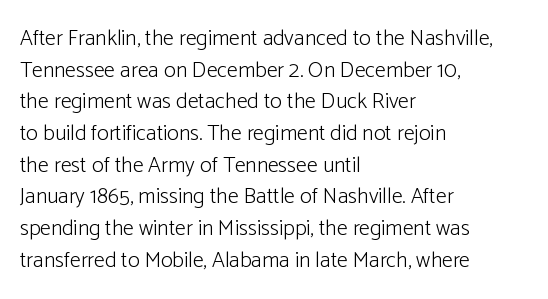
Ordinary non-slanted type is in use. Whoever set this chose a conventional vertical rhythm. Nothing unusual about the tracking: characters are spaced as the font intends. Every row of glyphs begins at an identical x-position on the left.
